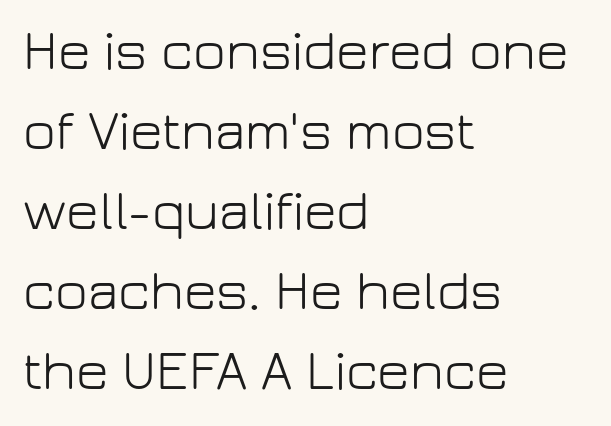
The image shows 56 px light sans-serif type, upright; set left-aligned, normal line spacing (1.43x), normal letter spacing, not underlined; low stroke contrast and a medium x-height.
